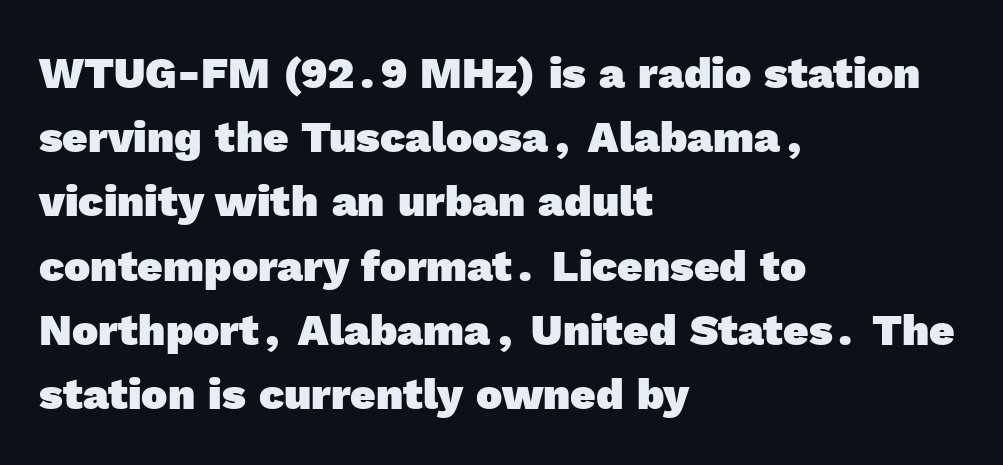
What weight is shown? A full bold with thick strokes. Underline: absent. The leading is moderate, giving the passage an even texture. These lines are rendered in a variable-pitch font. These lines stack with their left ends in a neat column.
